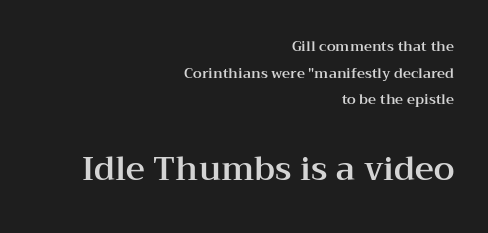
The image shows 33 px wide serif type, upright; set right-aligned, loose line spacing (1.9x), normal letter spacing, not underlined; the second (bottom) block is 2.36x larger; medium stroke contrast and a medium x-height.
